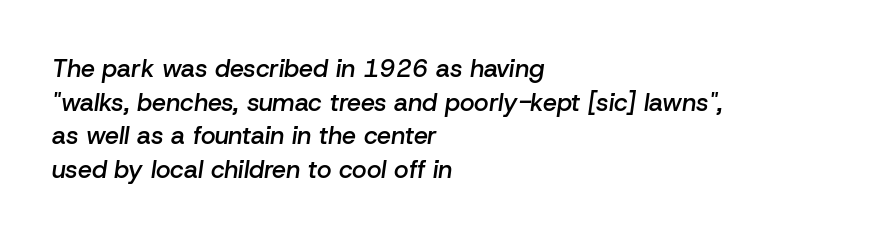
Q: Is the text bold? A: Semi-bold.
Q: Is the text italic (slanted)? A: Yes, it leans right by about 8 degrees.
Q: Is the text underlined? A: No.
Q: How is the paragraph aligned? A: Left-aligned.
Q: Is the spacing between letters normal or unusually wide? A: Normal.
Q: Is the spacing between lines tight, normal or loose? A: Normal.
